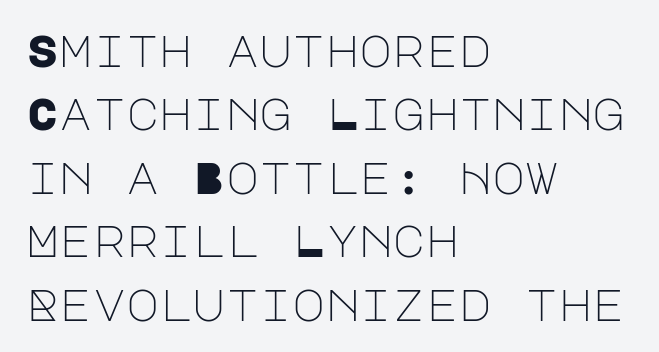
Q: Is the text bold? A: No.
Q: Is the text italic (slanted)? A: No, it is upright.
Q: Is the typeface a serif or a sans-serif typeface? A: Sans-serif.
Q: Is the text underlined? A: No.
Q: How is the paragraph aligned? A: Left-aligned.
Q: Is the spacing between letters normal or unusually wide? A: Normal.
Q: Is the spacing between lines tight, normal or loose? A: Normal.
Q: Width (condensed, normal, or wide)? A: Normal.
Q: Stroke contrast? A: Low.
Q: x-height? A: Large.
